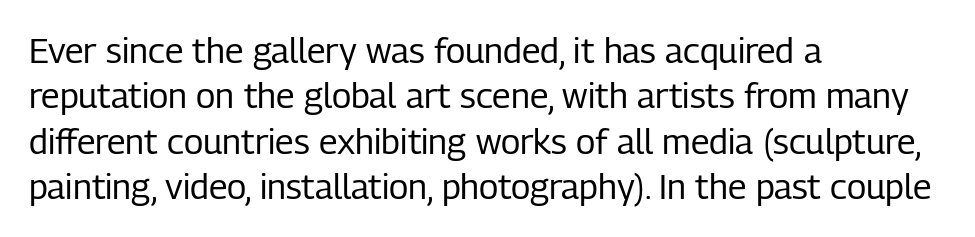
Q: Is the text bold? A: No.
Q: Is the text italic (slanted)? A: No, it is upright.
Q: Is the typeface a serif or a sans-serif typeface? A: Sans-serif.
Q: Is the text underlined? A: No.
Q: How is the paragraph aligned? A: Left-aligned.
Q: Is the spacing between letters normal or unusually wide? A: Normal.
Q: Is the spacing between lines tight, normal or loose? A: Normal.
Q: Width (condensed, normal, or wide)? A: Condensed.
Q: Stroke contrast? A: Low.
Q: x-height? A: Medium.
Q: Monospaced? A: No.
